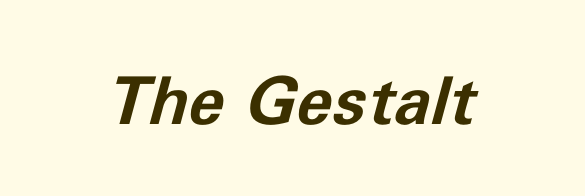
Q: Is the text bold? A: Yes.
Q: Is the text italic (slanted)? A: Yes, it leans right by about 11 degrees.
Q: Is the text underlined? A: No.
Q: Is the spacing between letters normal or unusually wide? A: Normal.
Q: Width (condensed, normal, or wide)? A: Normal.
Q: Stroke contrast? A: Low.
Q: x-height? A: Medium.
Q: Monospaced? A: No.
